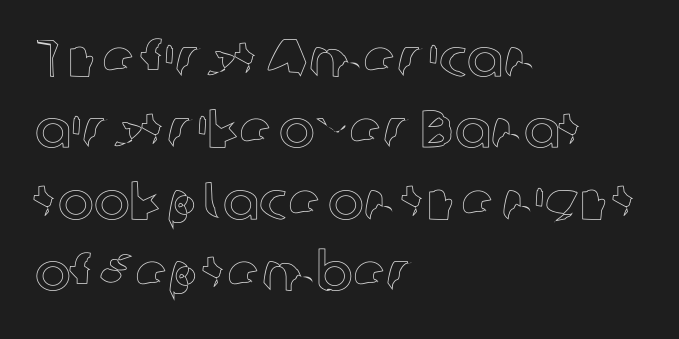
Q: Is the text italic (slanted)? A: No, it is upright.
Q: Is the text underlined? A: No.
Q: How is the paragraph aligned? A: Left-aligned.
Q: Is the spacing between letters normal or unusually wide? A: Normal.
Q: Is the spacing between lines tight, normal or loose? A: Normal.
Q: Width (condensed, normal, or wide)? A: Normal.
Q: x-height? A: Medium.
Q: Monospaced? A: No.
